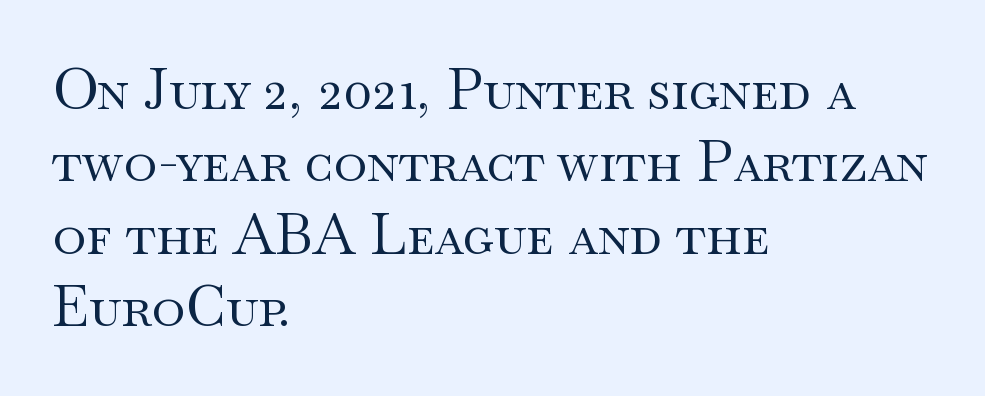
{"serif": "yes", "italic": "no", "bold": "no", "weight": "regular", "width": "wide", "stroke_contrast": "medium", "x_height": "small", "monospaced": "no", "underline": "no", "align": "left", "line_spacing": "normal", "line_spacing_ratio": 1.27, "letter_spacing": "normal", "letter_spacing_em": 0.0, "glyph_px": 57}
